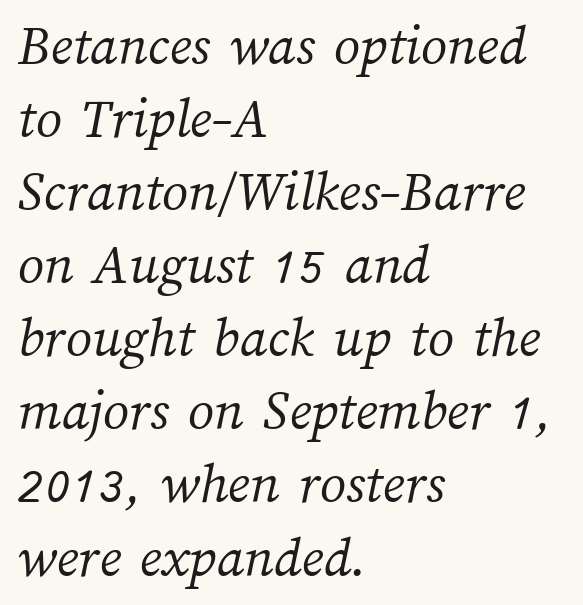
The image shows 58 px light type; set left-aligned, normal line spacing (1.26x), normal letter spacing, not underlined; medium stroke contrast and a medium x-height.
